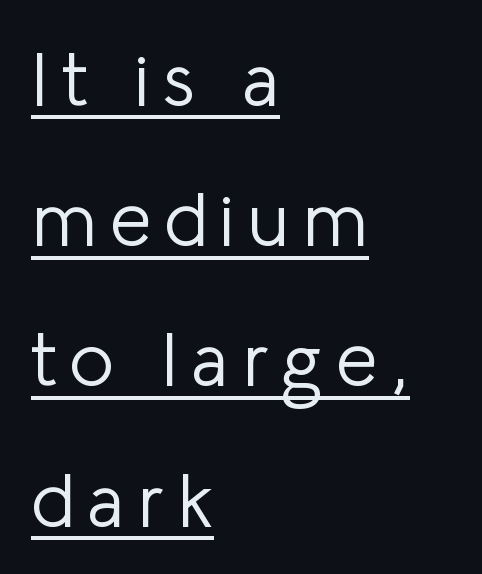
Q: Is the text bold? A: No.
Q: Is the text italic (slanted)? A: No, it is upright.
Q: Is the typeface a serif or a sans-serif typeface? A: Sans-serif.
Q: Is the text underlined? A: Yes.
Q: How is the paragraph aligned? A: Left-aligned.
Q: Width (condensed, normal, or wide)? A: Normal.
Q: Stroke contrast? A: Low.
Q: x-height? A: Medium.
Q: Monospaced? A: No.
